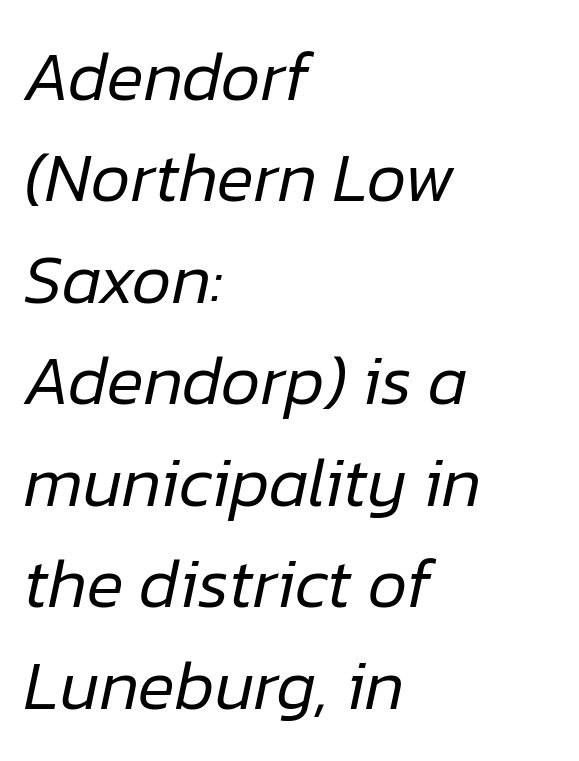
Reading down the column, the eye jumps a familiar distance to each next line. Looks like regular typesetting: each glyph gets only the width it needs. These lines were composed using italics. This sample is left-justified, so line endings fall wherever the words run out. The baseline area is clear. The face looks like a standard text weight, possibly lighter.
